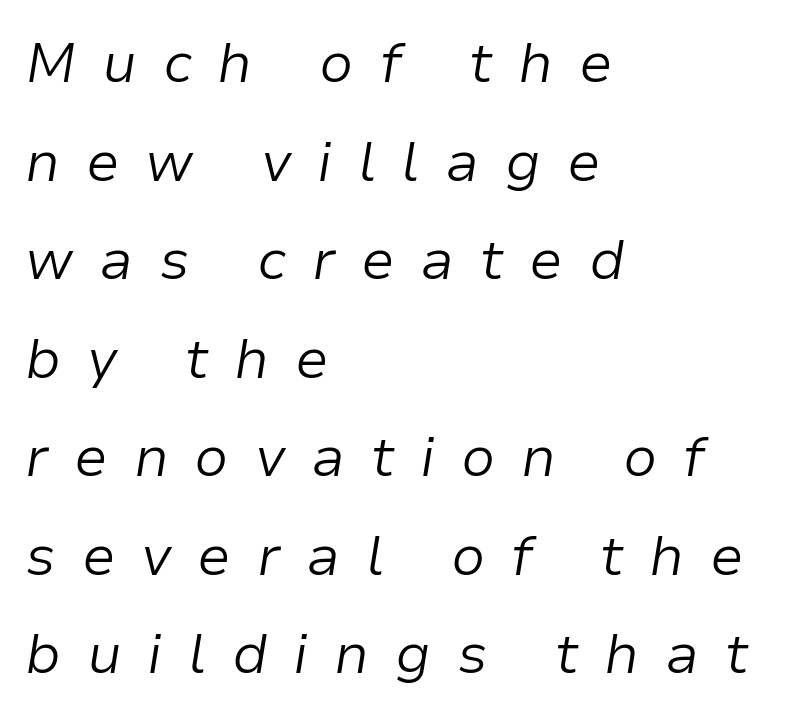
{"italic": "yes", "lean": "right", "slant_degrees": 9, "bold": "no", "weight": "light", "width": "normal", "stroke_contrast": "low", "x_height": "medium", "monospaced": "no", "underline": "no", "align": "left", "line_spacing_ratio": 1.76, "letter_spacing": "wide", "letter_spacing_em": 0.46, "glyph_px": 56}
